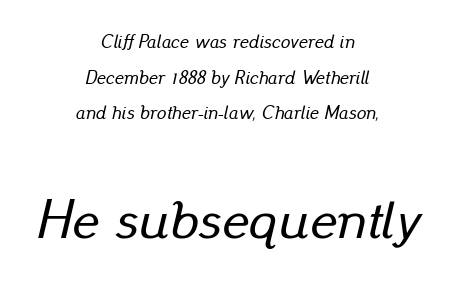
Notice how the stems are inclined rather than vertical — that's the hallmark of italics. Think of a printed novel: that variable character pitch is what you see here. The baseline area is clear. The passage is arranged like a title page — every line centered.
